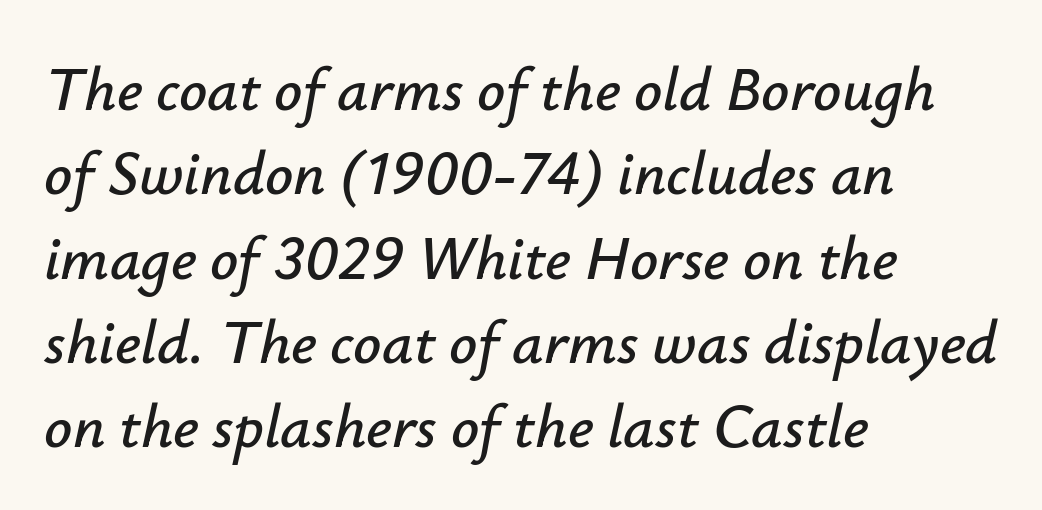
The rag falls on the right side of this text block. The specimen omits any rule beneath the text block's lines. Note the varied advance widths — an 'i' is clearly narrower than an 'm'. The leading is moderate, giving the passage an even texture. Does the lettering tilt? It does — this is italic. Look at the tracking — it's just the regular setting, nothing added.
